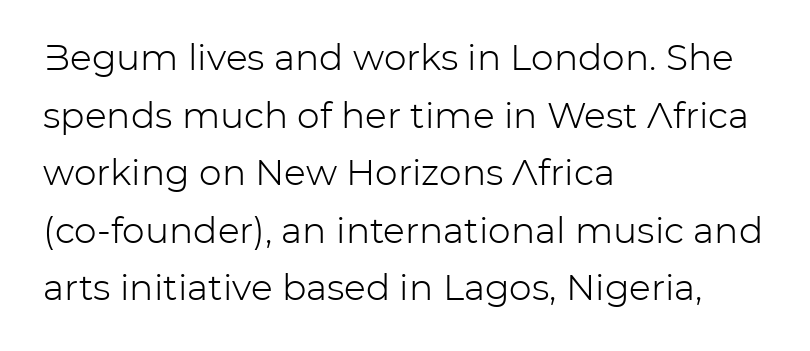
{"serif": "no", "italic": "no", "bold": "no", "weight": "light", "width": "normal", "stroke_contrast": "low", "x_height": "medium", "monospaced": "no", "underline": "no", "align": "left", "line_spacing": "normal", "line_spacing_ratio": 1.6, "letter_spacing": "normal", "letter_spacing_em": 0.0, "glyph_px": 36}
